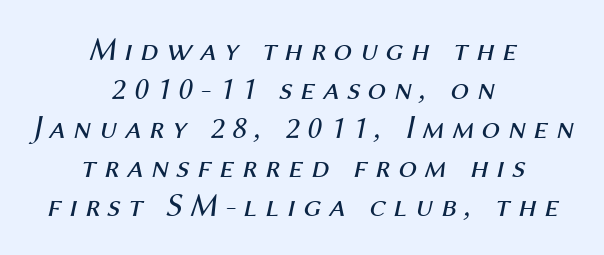
The image shows 33 px regular-weight type, italic (leaning right); set centered, line spacing 1.18x, unusually wide letter spacing (+0.23 em), not underlined; medium stroke contrast and a medium x-height.
